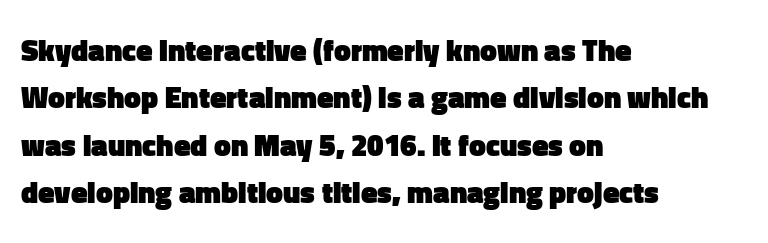
{"serif": "no", "italic": "no", "bold": "yes", "weight": "heavy", "width": "normal", "stroke_contrast": "low", "x_height": "medium", "monospaced": "no", "underline": "no", "align": "left", "line_spacing": "normal", "line_spacing_ratio": 1.58, "letter_spacing": "normal", "letter_spacing_em": 0.0, "glyph_px": 30}
